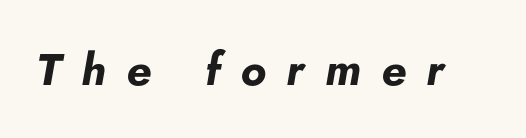
Q: Is the text bold? A: Yes.
Q: Is the text italic (slanted)? A: Yes, it leans right by about 5 degrees.
Q: Is the text underlined? A: No.
Q: Is the spacing between letters normal or unusually wide? A: Unusually wide.
Q: Width (condensed, normal, or wide)? A: Normal.
Q: Stroke contrast? A: Low.
Q: x-height? A: Small.
Q: Monospaced? A: No.
